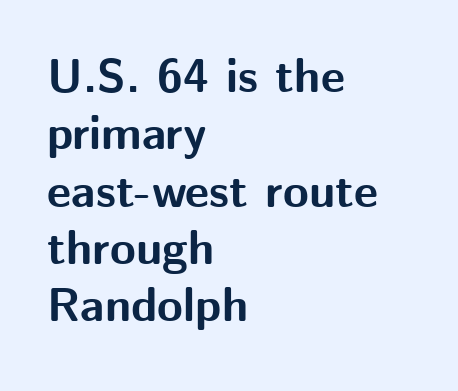
The image shows 47 px bold sans-serif type, upright; set left-aligned, line spacing 1.22x, normal letter spacing, not underlined; medium stroke contrast and a medium x-height.
